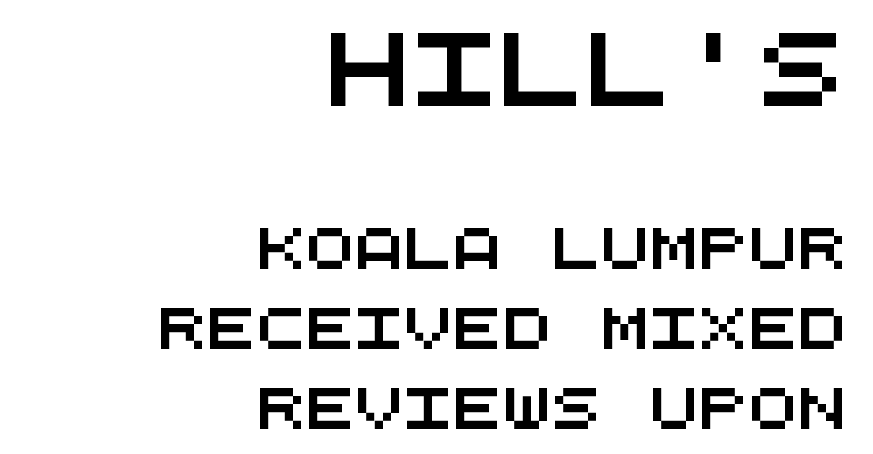
Standard letterfit; no display-style spreading of the glyphs. Casual observation: everything's shoved over to the right. The passage shown is not underscored anywhere. Here the first block reads like a headline and the second like body copy. This sample trades compactness for vertical openness between lines.
